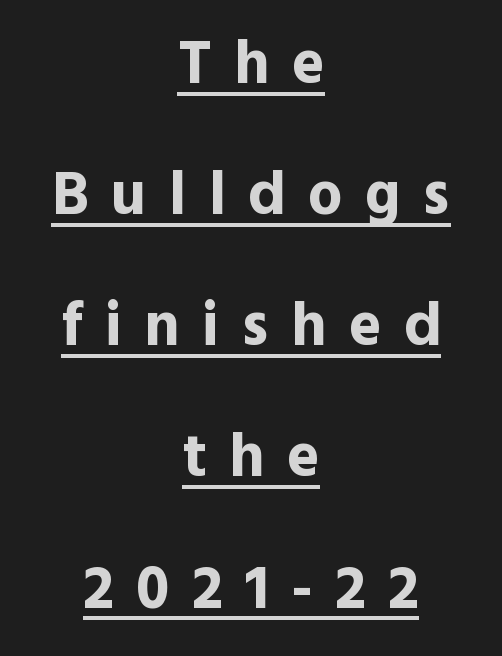
{"serif": "no", "italic": "no", "bold": "yes", "weight": "bold", "width": "normal", "x_height": "medium", "monospaced": "no", "underline": "yes", "align": "center", "line_spacing": "loose", "line_spacing_ratio": 2.15, "letter_spacing": "wide", "letter_spacing_em": 0.37, "glyph_px": 61}
